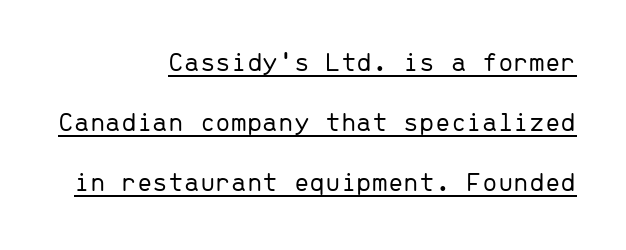
{"serif": "no", "italic": "no", "bold": "no", "weight": "light", "width": "normal", "stroke_contrast": "low", "x_height": "medium", "monospaced": "yes", "underline": "yes", "align": "right", "line_spacing": "loose", "line_spacing_ratio": 2.15, "letter_spacing": "normal", "letter_spacing_em": 0.0, "glyph_px": 28}
